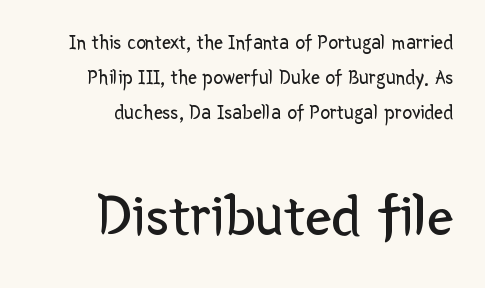
{"serif": "no", "italic": "no", "bold": "no", "weight": "regular", "width": "normal", "stroke_contrast": "low", "x_height": "medium", "monospaced": "no", "underline": "no", "align": "right", "line_spacing_ratio": 1.74, "letter_spacing": "normal", "letter_spacing_em": 0.0, "larger_block": "second", "size_ratio": 2.95, "glyph_px": 59}
